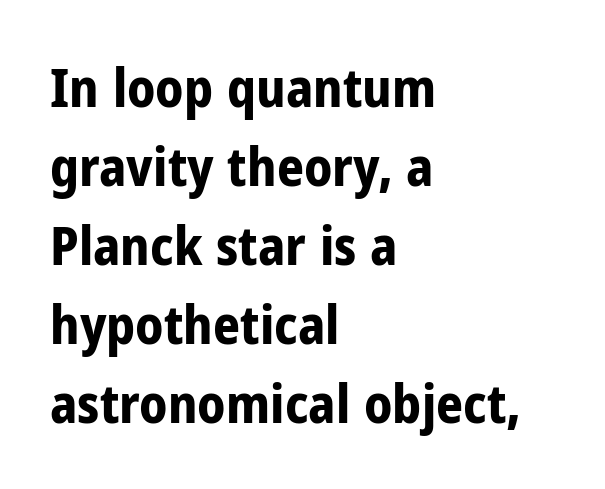
{"serif": "no", "italic": "no", "bold": "yes", "weight": "bold", "width": "condensed", "stroke_contrast": "low", "x_height": "medium", "monospaced": "no", "underline": "no", "align": "left", "line_spacing": "normal", "line_spacing_ratio": 1.49, "letter_spacing": "normal", "letter_spacing_em": 0.0, "glyph_px": 53}
